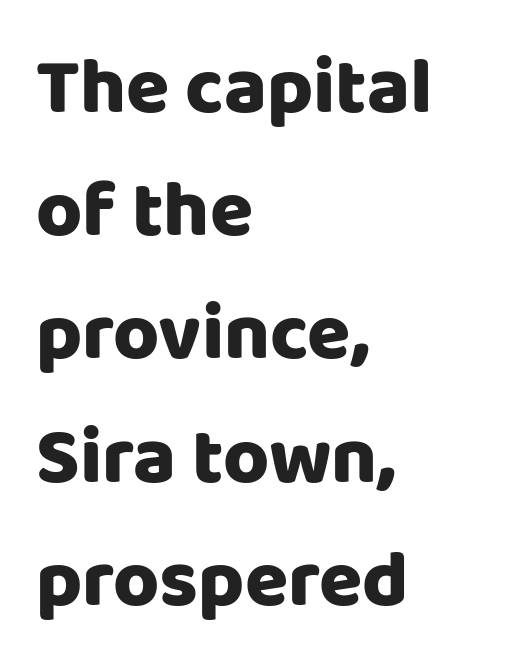
Q: Is the text italic (slanted)? A: No, it is upright.
Q: Is the typeface a serif or a sans-serif typeface? A: Sans-serif.
Q: Is the text underlined? A: No.
Q: How is the paragraph aligned? A: Left-aligned.
Q: Is the spacing between letters normal or unusually wide? A: Normal.
Q: Is the spacing between lines tight, normal or loose? A: Normal.
Q: Width (condensed, normal, or wide)? A: Normal.
Q: Stroke contrast? A: Low.
Q: x-height? A: Large.
Q: Monospaced? A: No.
